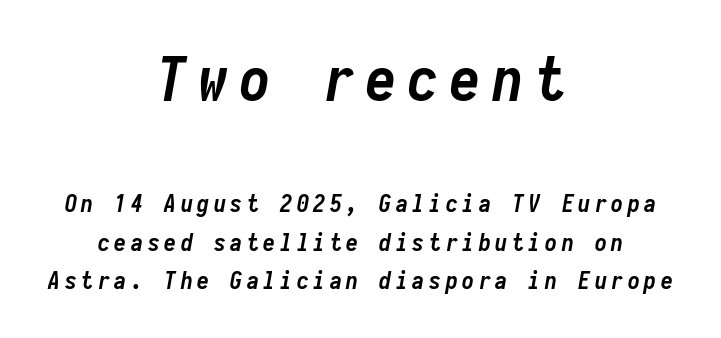
Q: Is the text bold? A: Yes.
Q: Is the text italic (slanted)? A: Yes, it leans right by about 10 degrees.
Q: Is the text underlined? A: No.
Q: How is the paragraph aligned? A: Centered.
Q: Is the spacing between lines tight, normal or loose? A: Normal.
Q: Which block of text is set in a larger size, the first (top) or the second (bottom)? A: The first (top) one.
Q: Width (condensed, normal, or wide)? A: Condensed.
Q: Stroke contrast? A: Low.
Q: x-height? A: Medium.
Q: Monospaced? A: Yes.
